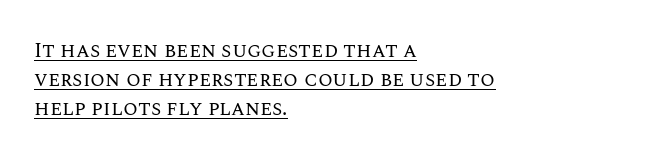
{"italic": "no", "bold": "no", "underline": "yes", "align": "left", "line_spacing": "normal", "line_spacing_ratio": 1.39, "letter_spacing": "normal", "letter_spacing_em": 0.0, "glyph_px": 21}
